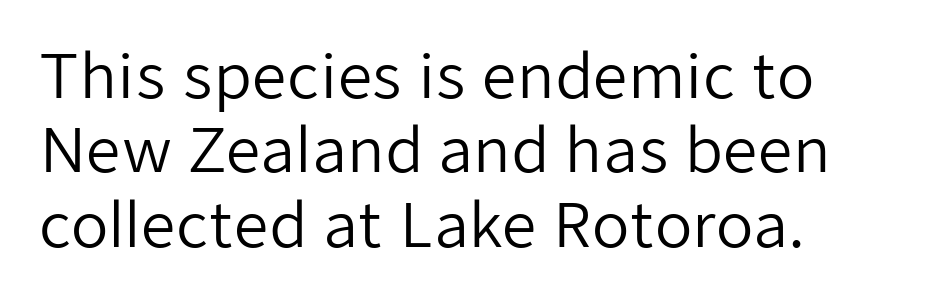
{"serif": "no", "italic": "no", "bold": "no", "weight": "regular", "width": "normal", "stroke_contrast": "low", "x_height": "medium", "monospaced": "no", "underline": "no", "align": "left", "line_spacing_ratio": 1.22, "letter_spacing": "normal", "letter_spacing_em": 0.0, "glyph_px": 61}
